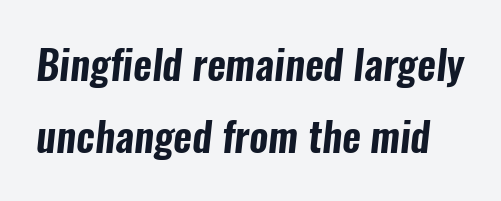
The image shows 41 px condensed sans-serif type; set line spacing 1.76x, normal letter spacing, not underlined; low stroke contrast and a medium x-height.
